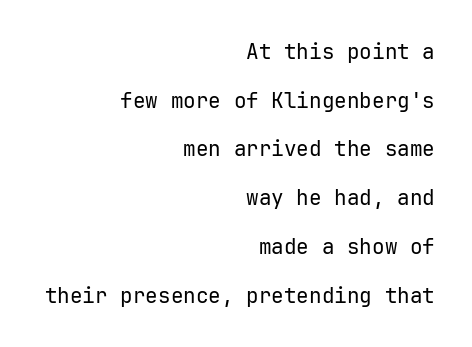
{"italic": "no", "bold": "no", "underline": "no", "align": "right", "line_spacing": "loose", "line_spacing_ratio": 2.32, "letter_spacing": "normal", "letter_spacing_em": 0.0, "glyph_px": 21}
